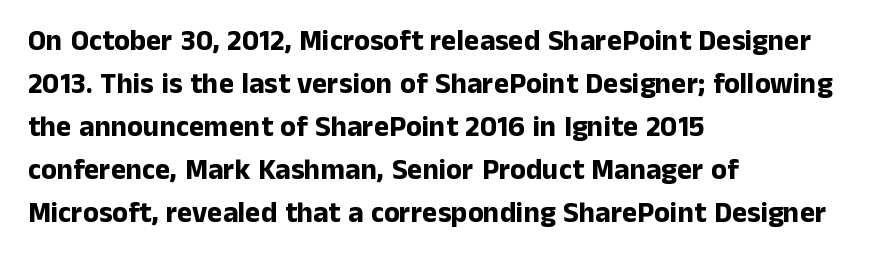
A sans-serif font was chosen for this passage. The tracking reads as untouched default to a designer's eye. A normal amount of white space separates one row of letters from the next. Heavy, bold letterforms. A typesetter would call this proportional, since set widths differ per character. Does the lettering tilt? It doesn't — this is upright.
